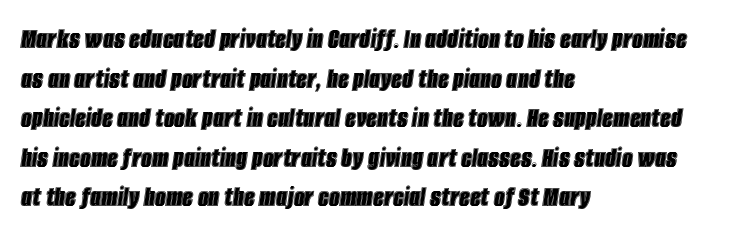
Q: Is the text italic (slanted)? A: Yes, it leans right by about 8 degrees.
Q: Is the text underlined? A: No.
Q: How is the paragraph aligned? A: Left-aligned.
Q: Is the spacing between letters normal or unusually wide? A: Normal.
Q: Is the spacing between lines tight, normal or loose? A: Normal.
Q: Width (condensed, normal, or wide)? A: Condensed.
Q: x-height? A: Large.
Q: Monospaced? A: No.
